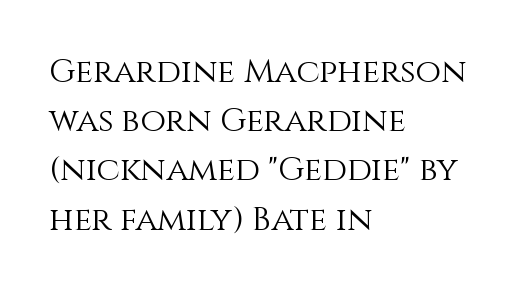
The image shows 33 px light type, upright; set left-aligned, normal line spacing (1.49x), normal letter spacing, not underlined; a large x-height.
